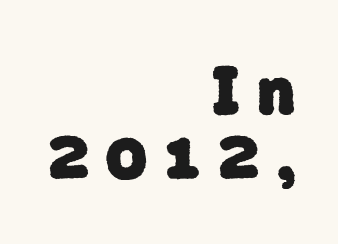
The image shows 68 px heavy sans-serif type; set right-aligned, tight line spacing (0.96x), unusually wide letter spacing (+0.3 em), not underlined; low stroke contrast and a medium x-height.
